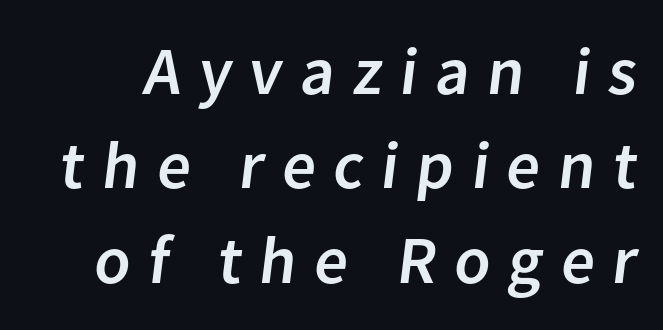
Beneath every word, the page is bare. The line-height multiplier appears to be the usual default. A typesetter would call this proportional, since set widths differ per character. The passage shown has open, widely tracked lettering throughout. Type style note: lacks serifs.
